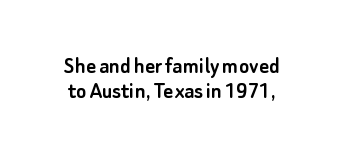
The horizontal fit of the characters is conventional and even. Vertical spacing — tight. The space directly below the letters is spotless. When letters stand straight like this, we call the style roman or upright.
